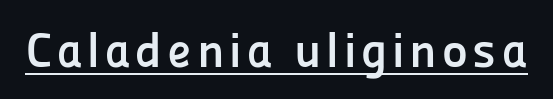
{"serif": "no", "italic": "no", "bold": "yes", "weight": "semibold", "width": "normal", "stroke_contrast": "low", "x_height": "medium", "monospaced": "no", "underline": "yes", "glyph_px": 49}
